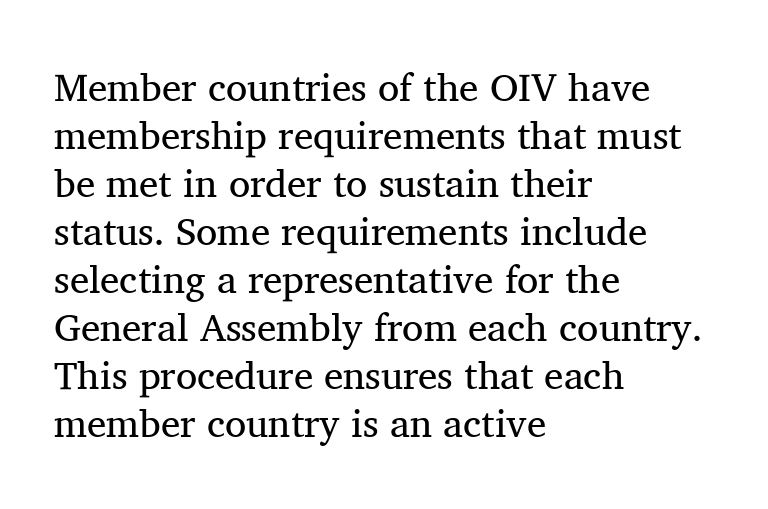
{"serif": "yes", "italic": "no", "bold": "no", "weight": "regular", "width": "normal", "stroke_contrast": "medium", "x_height": "medium", "monospaced": "no", "underline": "no", "align": "left", "line_spacing_ratio": 1.23, "letter_spacing": "normal", "letter_spacing_em": 0.0, "glyph_px": 39}
